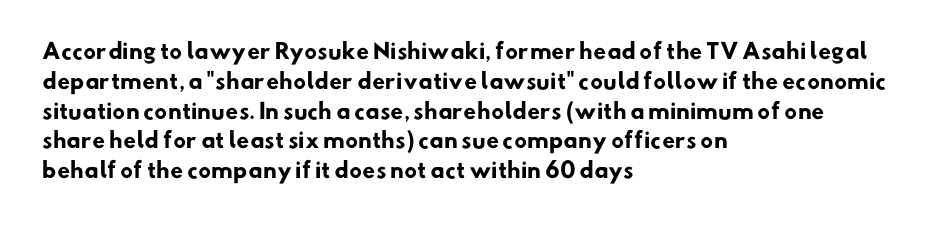
Bold? Absolutely — the strokes are thick and heavy. Does the copy run flush right? No — it runs flush left. Honestly, there is no underline to notice here at all. The lines sit at an ordinary, default distance from one another. Spacing between characters is what you'd get straight out of the box.
